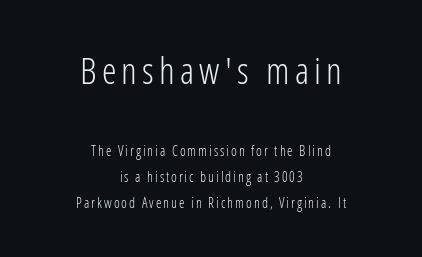
The rendering uses natural spacing where letterforms have individual widths. If you folded the block vertically in half, each line would mirror itself in length. Posture: vertical. These lines are composed in type without serifs. The baseline area is clear. The block sitting higher on the canvas is the one with enlarged characters.
